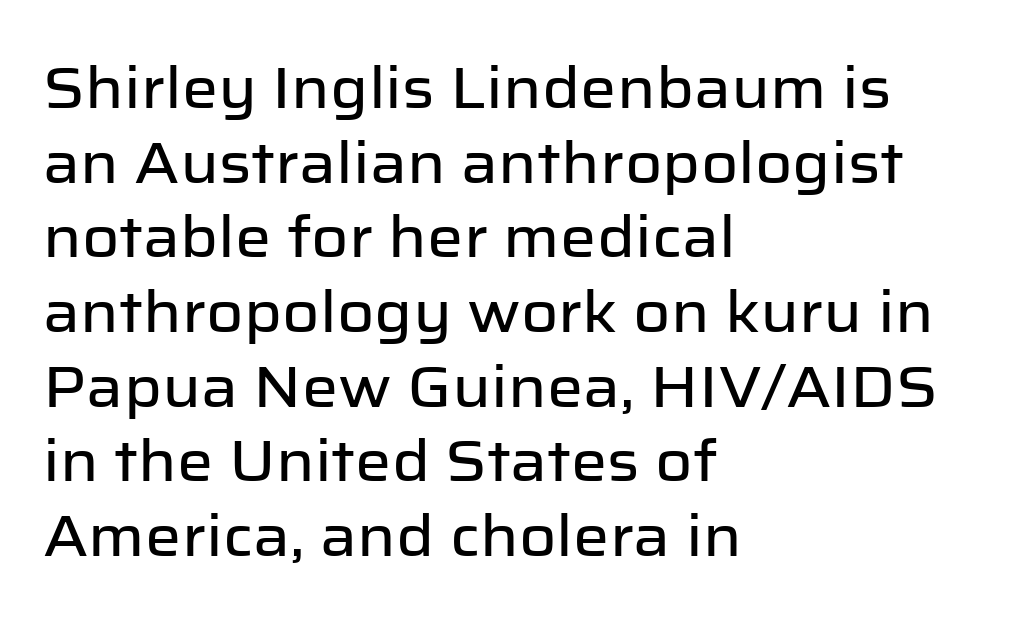
{"serif": "no", "italic": "no", "width": "normal", "stroke_contrast": "low", "x_height": "medium", "monospaced": "no", "underline": "no", "align": "left", "line_spacing": "normal", "line_spacing_ratio": 1.31, "letter_spacing": "normal", "letter_spacing_em": 0.0, "glyph_px": 57}
